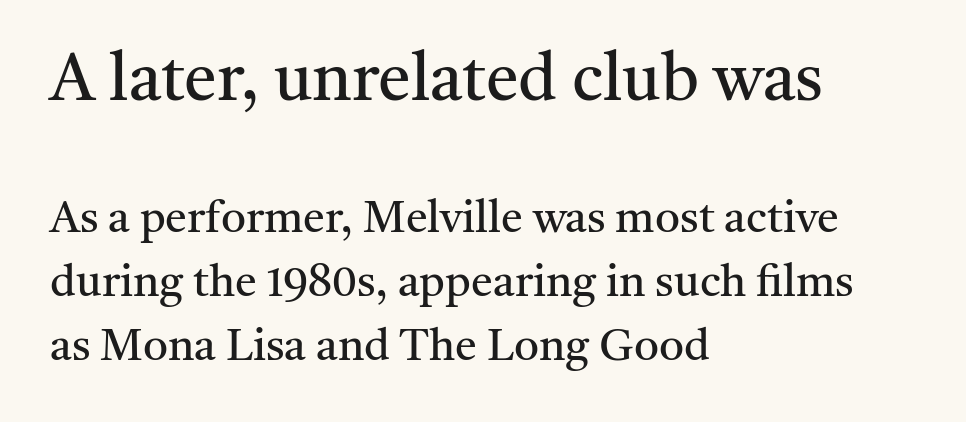
Q: Is the text bold? A: No.
Q: Is the text italic (slanted)? A: No, it is upright.
Q: Is the typeface a serif or a sans-serif typeface? A: Serif.
Q: Is the text underlined? A: No.
Q: How is the paragraph aligned? A: Left-aligned.
Q: Is the spacing between letters normal or unusually wide? A: Normal.
Q: Is the spacing between lines tight, normal or loose? A: Normal.
Q: Which block of text is set in a larger size, the first (top) or the second (bottom)? A: The first (top) one.
Q: Width (condensed, normal, or wide)? A: Normal.
Q: Stroke contrast? A: Medium.
Q: x-height? A: Medium.
Q: Monospaced? A: No.
